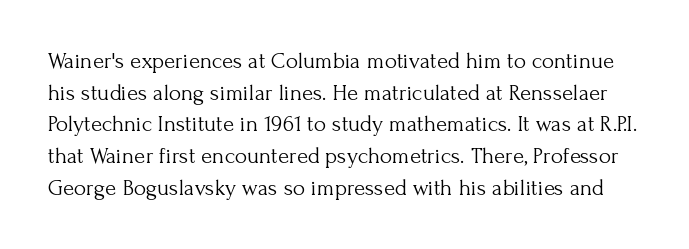
{"italic": "no", "bold": "no", "underline": "no", "line_spacing": "normal", "line_spacing_ratio": 1.38, "letter_spacing": "normal", "letter_spacing_em": 0.0, "glyph_px": 23}
